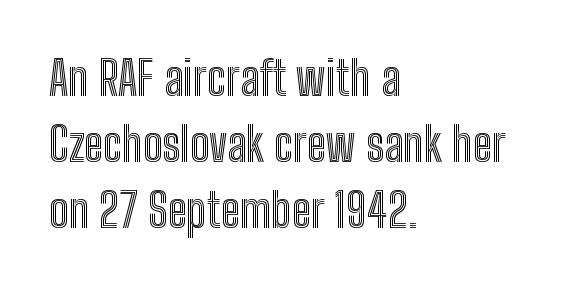
Q: Is the text italic (slanted)? A: No, it is upright.
Q: Is the text underlined? A: No.
Q: How is the paragraph aligned? A: Left-aligned.
Q: Is the spacing between letters normal or unusually wide? A: Normal.
Q: Is the spacing between lines tight, normal or loose? A: Normal.
Q: Width (condensed, normal, or wide)? A: Condensed.
Q: x-height? A: Medium.
Q: Monospaced? A: No.
